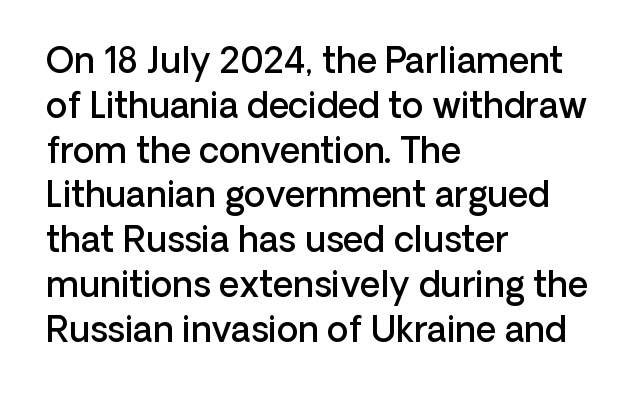
Q: Is the text bold? A: Semi-bold.
Q: Is the text italic (slanted)? A: No, it is upright.
Q: Is the typeface a serif or a sans-serif typeface? A: Sans-serif.
Q: Is the text underlined? A: No.
Q: How is the paragraph aligned? A: Left-aligned.
Q: Is the spacing between letters normal or unusually wide? A: Normal.
Q: Is the spacing between lines tight, normal or loose? A: Normal.
Q: Width (condensed, normal, or wide)? A: Normal.
Q: Stroke contrast? A: Low.
Q: x-height? A: Medium.
Q: Monospaced? A: No.
